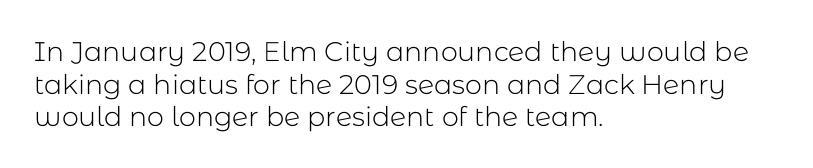
{"italic": "no", "bold": "no", "underline": "no", "align": "left", "line_spacing_ratio": 1.21, "letter_spacing": "normal", "letter_spacing_em": 0.0, "glyph_px": 27}
